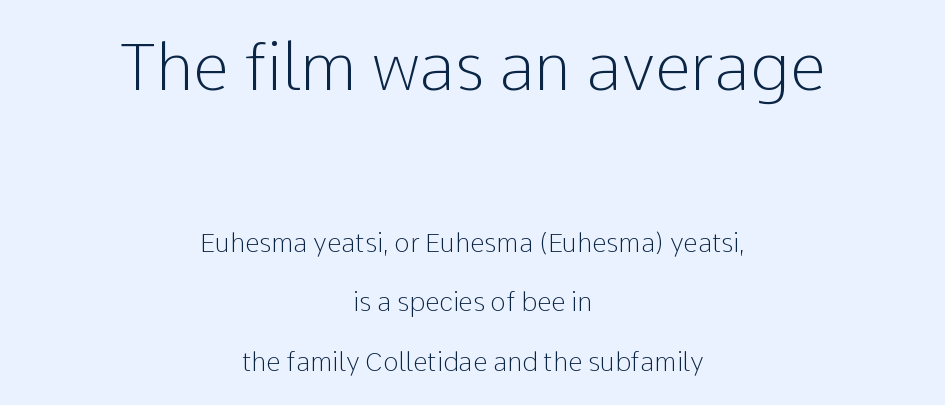
{"serif": "no", "italic": "no", "bold": "no", "weight": "light", "width": "normal", "stroke_contrast": "low", "x_height": "medium", "monospaced": "no", "underline": "no", "align": "center", "line_spacing": "loose", "line_spacing_ratio": 2.28, "letter_spacing": "normal", "letter_spacing_em": 0.0, "larger_block": "first", "size_ratio": 2.5, "glyph_px": 65}
